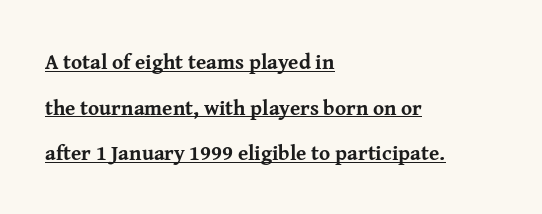
Q: Is the text bold? A: Yes.
Q: Is the text italic (slanted)? A: No, it is upright.
Q: Is the text underlined? A: Yes.
Q: How is the paragraph aligned? A: Left-aligned.
Q: Is the spacing between letters normal or unusually wide? A: Normal.
Q: Is the spacing between lines tight, normal or loose? A: Loose.
